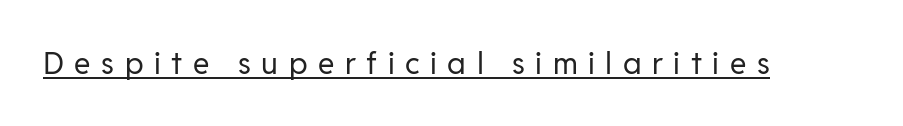
The image shows 30 px regular-weight sans-serif type, upright; set unusually wide letter spacing (+0.35 em), underlined; low stroke contrast and a medium x-height.
